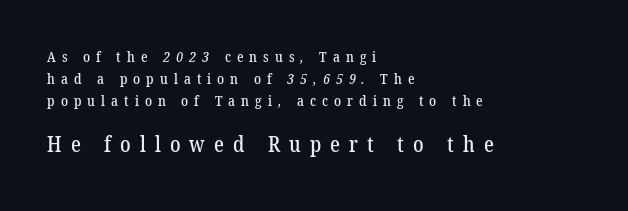
Q: Is the text underlined? A: No.
Q: How is the paragraph aligned? A: Left-aligned.
Q: Is the spacing between letters normal or unusually wide? A: Unusually wide.
Q: Is the spacing between lines tight, normal or loose? A: Normal.
Q: Which block of text is set in a larger size, the first (top) or the second (bottom)? A: The second (bottom) one.
